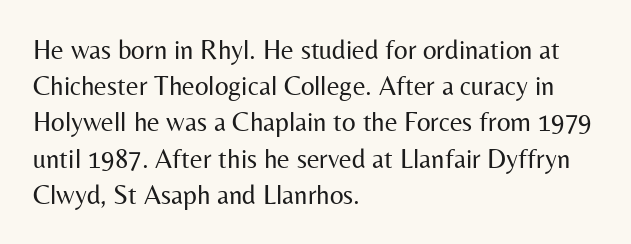
{"italic": "no", "bold": "no", "underline": "no", "align": "left", "line_spacing": "normal", "line_spacing_ratio": 1.34, "letter_spacing": "normal", "letter_spacing_em": 0.0, "glyph_px": 27}
